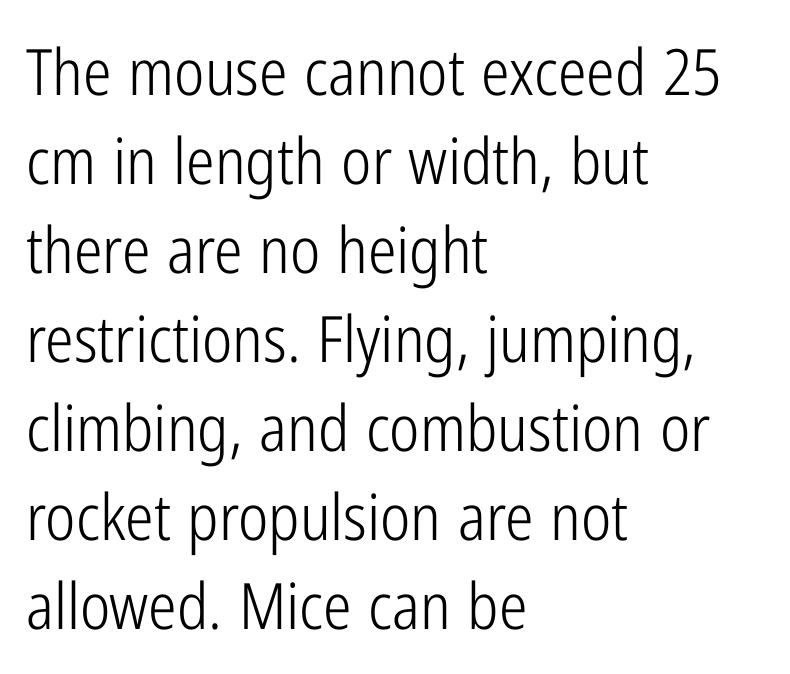
{"serif": "no", "italic": "no", "bold": "no", "weight": "light", "width": "condensed", "stroke_contrast": "low", "x_height": "medium", "monospaced": "no", "underline": "no", "align": "left", "line_spacing": "normal", "line_spacing_ratio": 1.39, "letter_spacing": "normal", "letter_spacing_em": 0.0, "glyph_px": 64}
